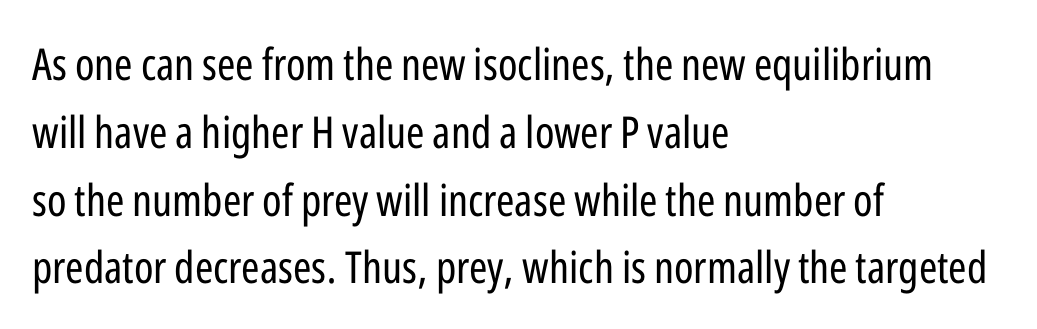
The image shows 44 px regular-weight, condensed sans-serif type, upright; set left-aligned, normal line spacing (1.54x), normal letter spacing, not underlined; low stroke contrast and a medium x-height.
